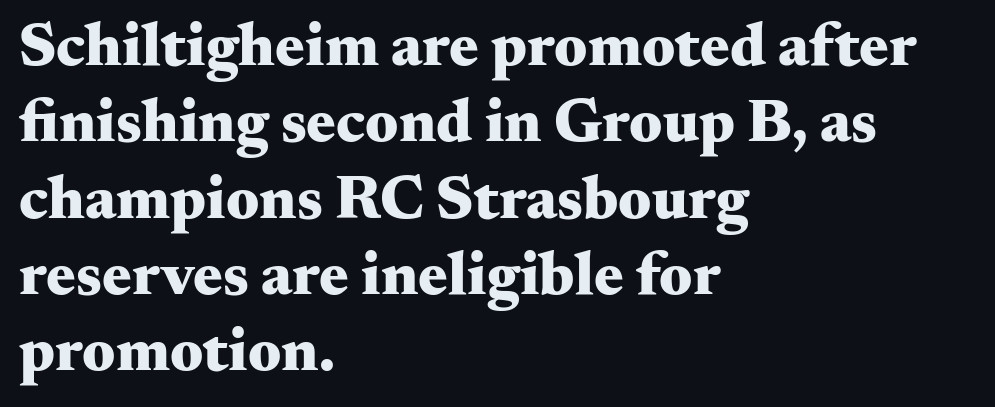
The image shows 62 px heavy, wide serif type, upright; set left-aligned, line spacing 1.23x, normal letter spacing, not underlined; medium stroke contrast and a small x-height.
